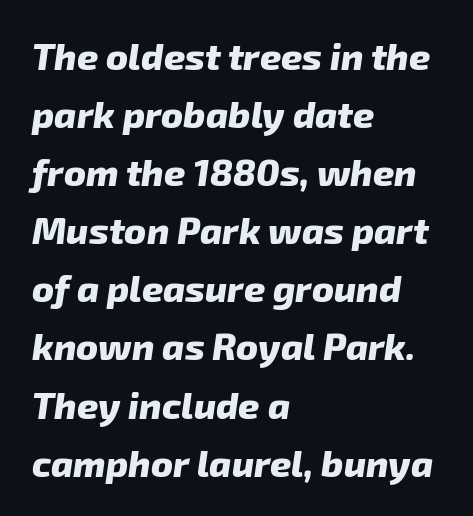
{"serif": "no", "bold": "yes", "weight": "heavy", "width": "normal", "stroke_contrast": "low", "x_height": "medium", "monospaced": "no", "underline": "no", "align": "left", "line_spacing": "normal", "line_spacing_ratio": 1.57, "letter_spacing": "normal", "letter_spacing_em": 0.0, "glyph_px": 37}
